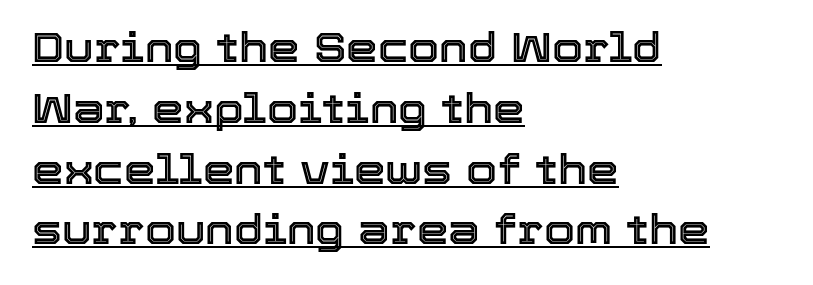
The image shows 40 px text type, upright; set left-aligned, normal line spacing (1.52x), normal letter spacing, underlined; a medium x-height.
